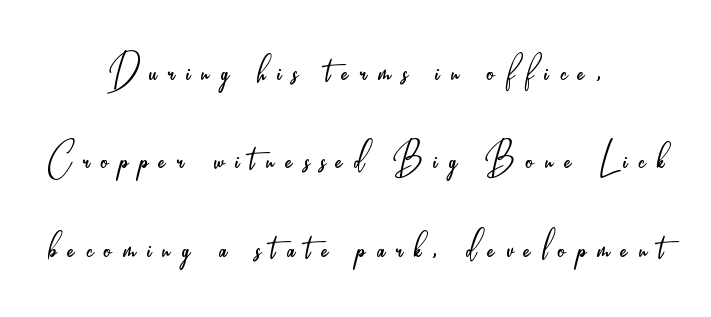
The image shows 47 px light, condensed sans-serif type; set centered, line spacing 1.88x, unusually wide letter spacing (+0.24 em), not underlined; low stroke contrast and a small x-height.
